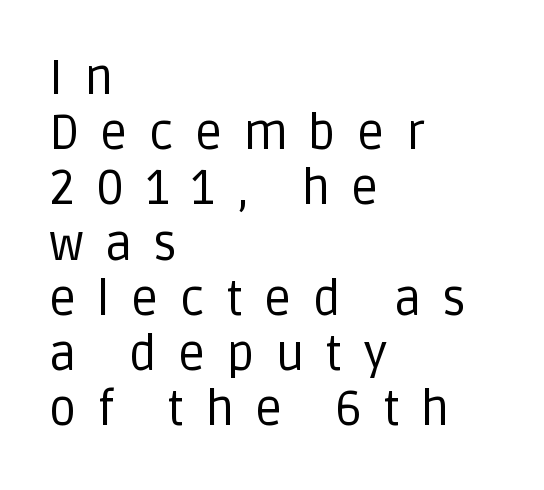
{"serif": "no", "italic": "no", "bold": "no", "weight": "regular", "width": "normal", "stroke_contrast": "low", "x_height": "large", "monospaced": "no", "underline": "no", "align": "left", "line_spacing": "tight", "line_spacing_ratio": 1.15, "letter_spacing": "wide", "letter_spacing_em": 0.44, "glyph_px": 48}
